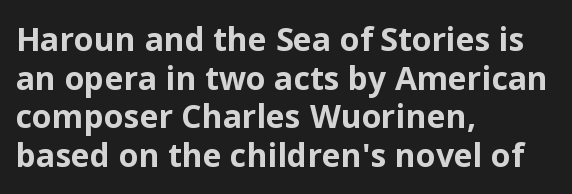
These lines are rendered in a variable-pitch font. Horizontally, the lines are justified to the leading edge only. This is the regular roman posture of the typeface. Strong, thick strokes mark this as bold type. The line texture is even and compact thanks to regular tracking. This sample uses a sans-serif face.
